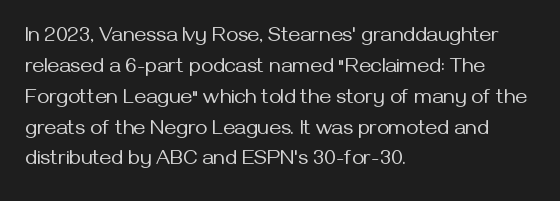
{"italic": "no", "bold": "no", "underline": "no", "align": "left", "line_spacing": "normal", "line_spacing_ratio": 1.47, "letter_spacing": "normal", "letter_spacing_em": 0.0, "glyph_px": 21}
